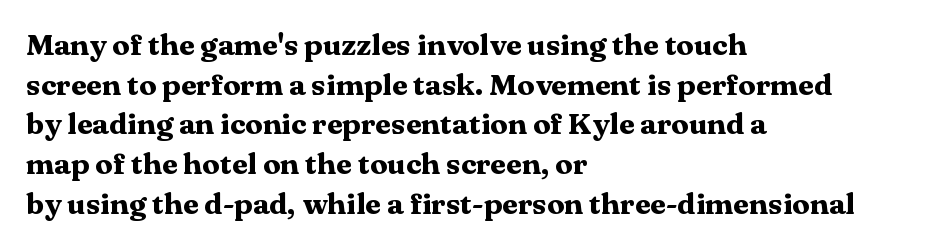
{"serif": "yes", "italic": "no", "bold": "yes", "weight": "heavy", "width": "wide", "stroke_contrast": "medium", "x_height": "medium", "monospaced": "no", "underline": "no", "align": "left", "line_spacing": "normal", "line_spacing_ratio": 1.37, "letter_spacing": "normal", "letter_spacing_em": 0.0, "glyph_px": 29}
